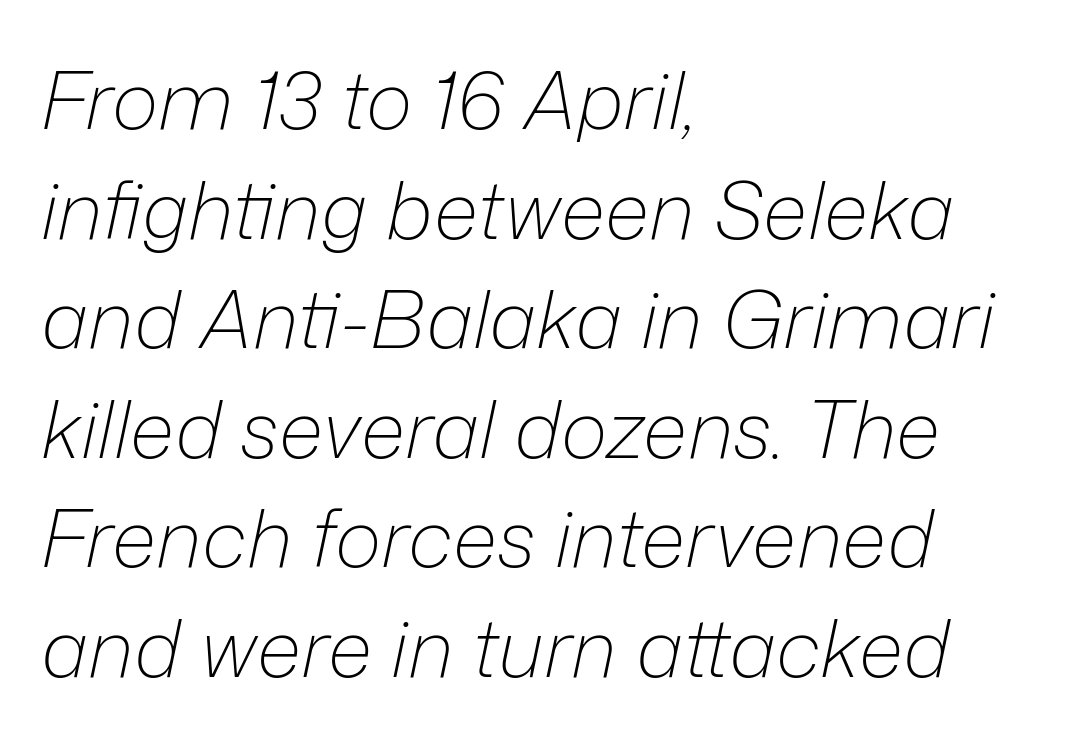
{"italic": "yes", "lean": "right", "slant_degrees": 12, "bold": "no", "weight": "light", "width": "normal", "stroke_contrast": "low", "x_height": "medium", "monospaced": "no", "underline": "no", "align": "left", "line_spacing": "normal", "line_spacing_ratio": 1.37, "letter_spacing": "normal", "letter_spacing_em": 0.0, "glyph_px": 80}
